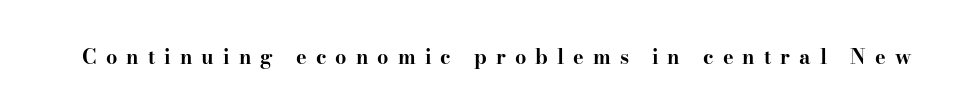
The image shows 20 px bold type, upright; set unusually wide letter spacing (+0.45 em), not underlined.
